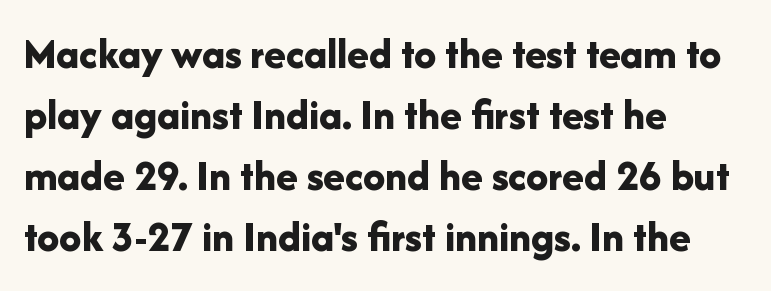
Serif or sans? Sans — the stroke terminals are bare. Chunky letters — that's bold for sure. This sample has the flowing, uneven cadence of proportional lettering. The type sits square on the baseline with zero lean. Every row of glyphs begins at an identical x-position on the left. Nothing unusual about the tracking: characters are spaced as the font intends.
